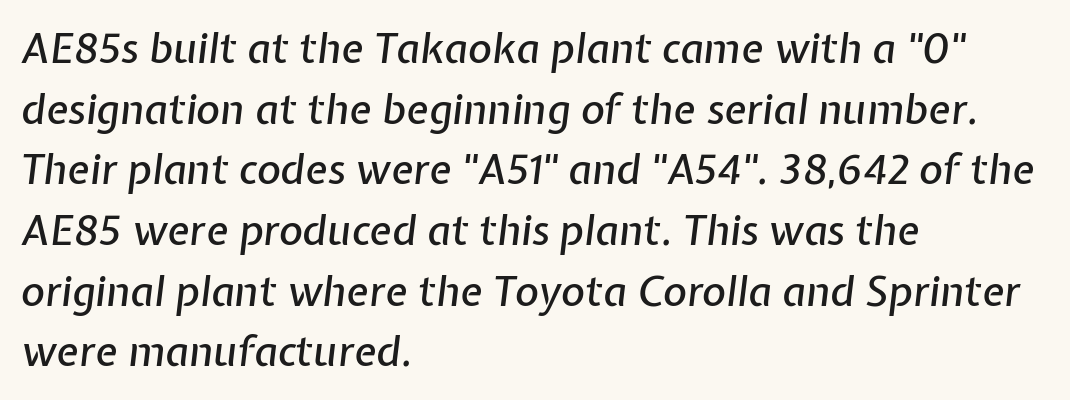
Q: Is the text italic (slanted)? A: Yes, it leans right by about 7 degrees.
Q: Is the text underlined? A: No.
Q: How is the paragraph aligned? A: Left-aligned.
Q: Is the spacing between letters normal or unusually wide? A: Normal.
Q: Is the spacing between lines tight, normal or loose? A: Normal.
Q: Width (condensed, normal, or wide)? A: Normal.
Q: Stroke contrast? A: Low.
Q: x-height? A: Medium.
Q: Monospaced? A: No.
